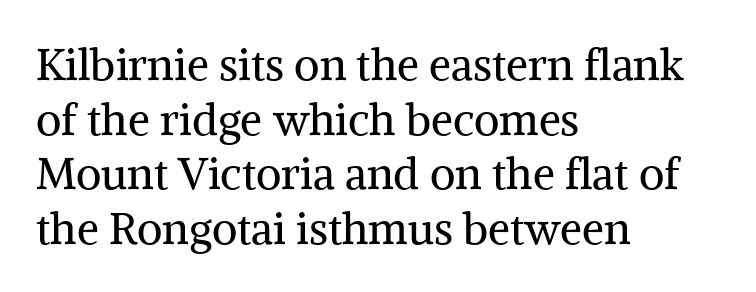
{"serif": "yes", "italic": "no", "bold": "no", "weight": "regular", "width": "normal", "stroke_contrast": "medium", "x_height": "medium", "monospaced": "no", "underline": "no", "align": "left", "line_spacing_ratio": 1.24, "letter_spacing": "normal", "letter_spacing_em": 0.0, "glyph_px": 44}
